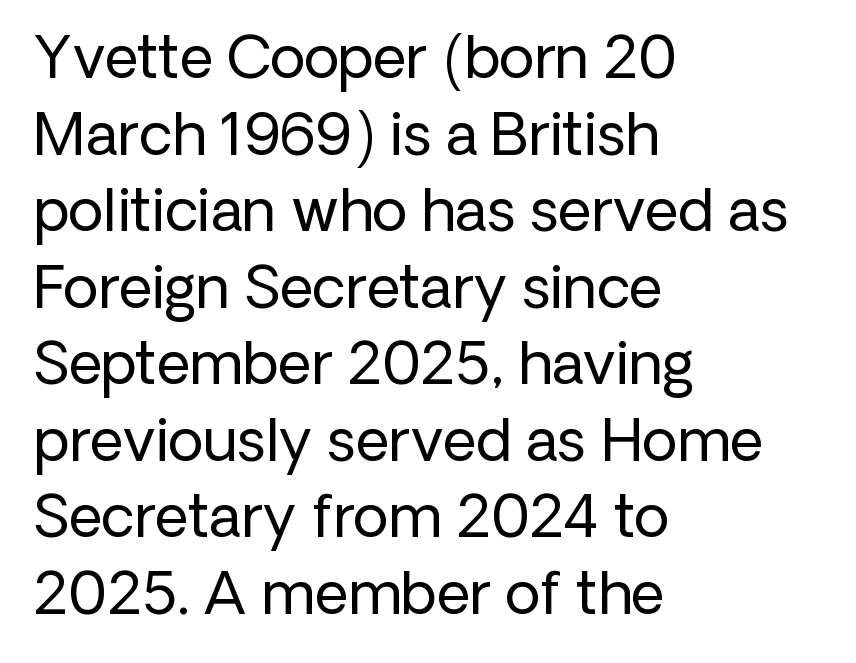
The image shows 58 px regular-weight sans-serif type, upright; set left-aligned, normal line spacing (1.32x), normal letter spacing, not underlined; low stroke contrast and a medium x-height.
